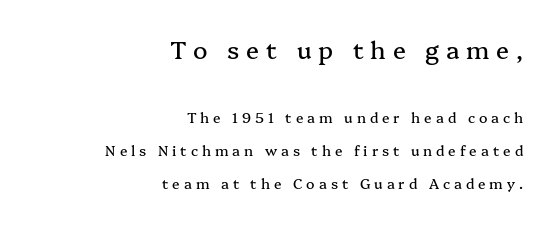
Q: Is the text italic (slanted)? A: No, it is upright.
Q: Is the text underlined? A: No.
Q: How is the paragraph aligned? A: Right-aligned.
Q: Is the spacing between letters normal or unusually wide? A: Unusually wide.
Q: Is the spacing between lines tight, normal or loose? A: Loose.
Q: Which block of text is set in a larger size, the first (top) or the second (bottom)? A: The first (top) one.
